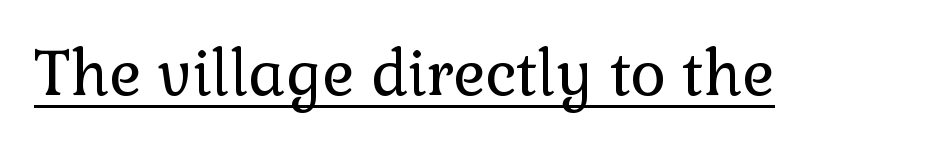
Q: Is the text bold? A: No.
Q: Is the text italic (slanted)? A: No, it is upright.
Q: Is the typeface a serif or a sans-serif typeface? A: Serif.
Q: Is the text underlined? A: Yes.
Q: Is the spacing between letters normal or unusually wide? A: Normal.
Q: Width (condensed, normal, or wide)? A: Normal.
Q: x-height? A: Medium.
Q: Monospaced? A: No.
